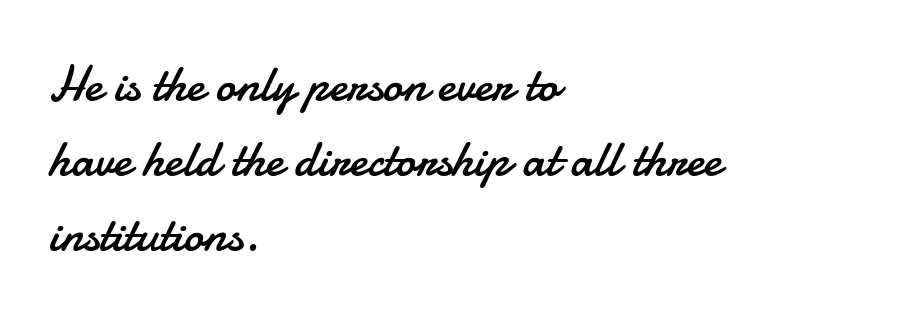
The image shows 50 px regular-weight sans-serif type; set left-aligned, normal line spacing (1.5x), normal letter spacing, not underlined; low stroke contrast and a small x-height.
